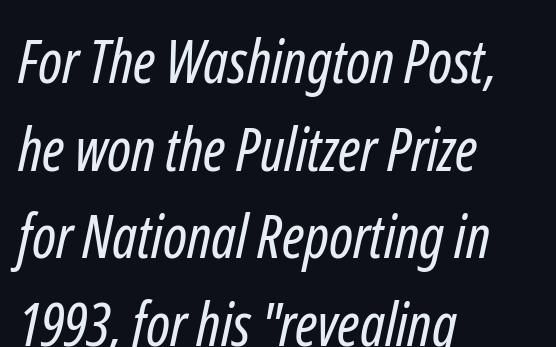
Does the leading feel generous? No, just average. I'd call this a sans setting — the letters go barefoot. Students, note that the glyphs here touch the page at normal intervals. The face used here is proportionally spaced, like ordinary book or web type. Heft: none added — not bold. Is the block centered? No — it sits flush against the left margin.
